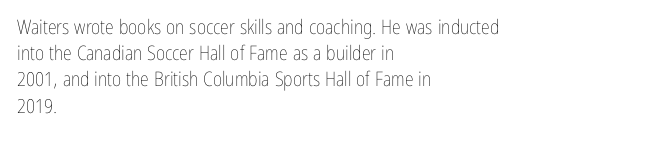
The image shows 20 px text type, upright; set left-aligned, normal line spacing (1.31x), normal letter spacing, not underlined.
